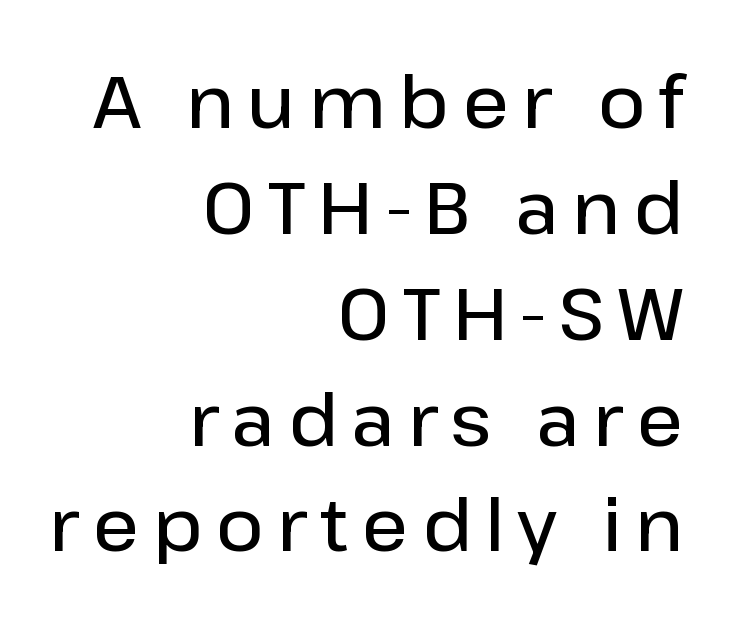
{"serif": "no", "italic": "no", "bold": "semi", "weight": "semibold", "width": "normal", "stroke_contrast": "low", "x_height": "medium", "monospaced": "no", "underline": "no", "align": "right", "line_spacing": "normal", "line_spacing_ratio": 1.45, "glyph_px": 73}
